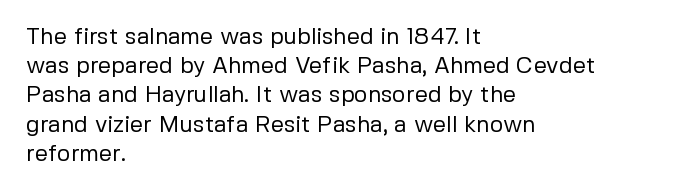
Nothing unusual about the tracking: characters are spaced as the font intends. Caption: multi-line text, flush left, ragged right. How would I describe the line gaps? Plain and ordinary. Unbolded letterforms with no extra heft.
